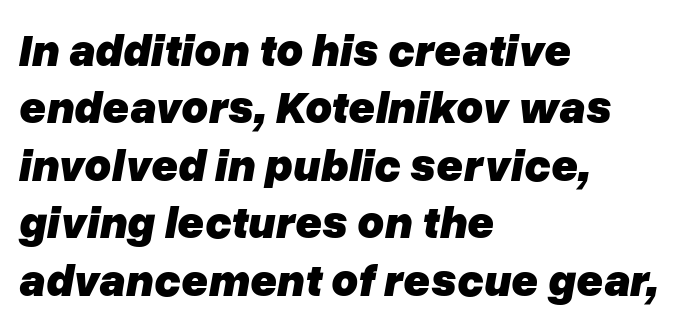
The face used here has the dense, thick strokes of a bold. These lines were composed using italics. These lines are rendered in a variable-pitch font. The text block is weighted toward the left margin, trailing off unevenly rightward. Honestly, the row spacing looks completely unremarkable.
